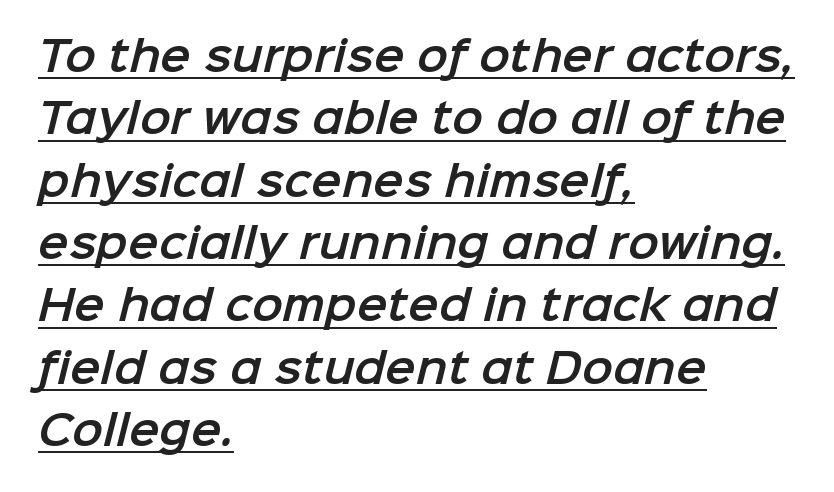
Q: Is the typeface a serif or a sans-serif typeface? A: Sans-serif.
Q: Is the text underlined? A: Yes.
Q: How is the paragraph aligned? A: Left-aligned.
Q: Is the spacing between letters normal or unusually wide? A: Normal.
Q: Is the spacing between lines tight, normal or loose? A: Normal.
Q: Width (condensed, normal, or wide)? A: Normal.
Q: Stroke contrast? A: Low.
Q: x-height? A: Medium.
Q: Monospaced? A: No.
